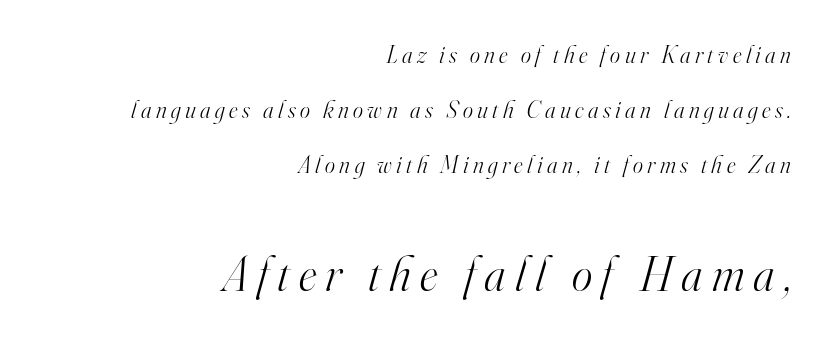
The image shows 49 px light serif type, italic (leaning right); set right-aligned, loose line spacing (2.29x), not underlined; the second (bottom) block is 2.04x larger; high stroke contrast and a small x-height.
